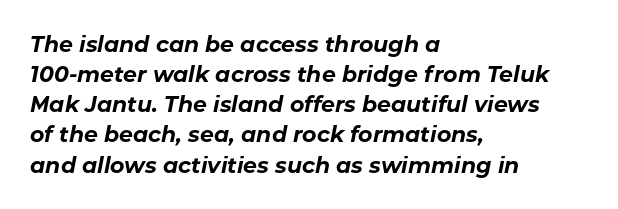
Q: Is the text bold? A: Yes.
Q: Is the text italic (slanted)? A: Yes, it leans right by about 11 degrees.
Q: Is the text underlined? A: No.
Q: How is the paragraph aligned? A: Left-aligned.
Q: Is the spacing between letters normal or unusually wide? A: Normal.
Q: Is the spacing between lines tight, normal or loose? A: Normal.
